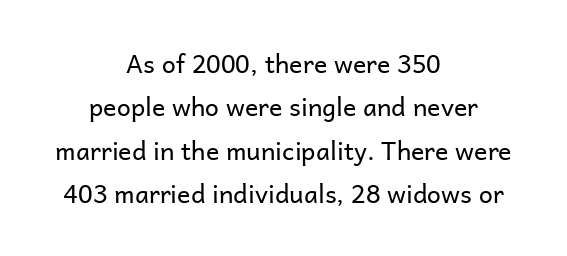
{"italic": "no", "bold": "no", "underline": "no", "align": "center", "line_spacing_ratio": 1.74, "letter_spacing": "normal", "letter_spacing_em": 0.0, "glyph_px": 25}
